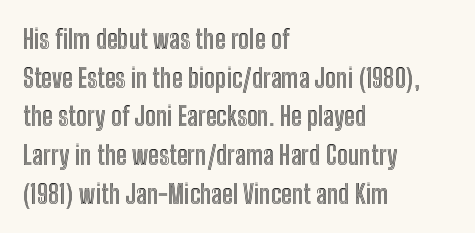
The image shows 26 px text type, upright; set left-aligned, normal line spacing (1.49x), normal letter spacing, not underlined.
